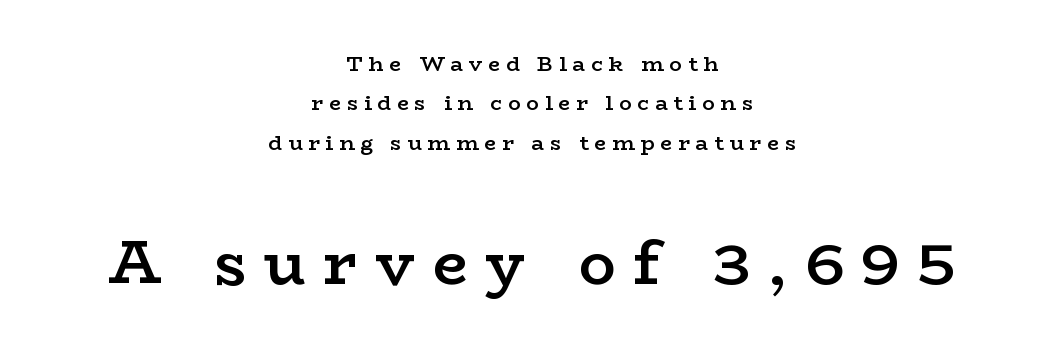
Q: Is the text bold? A: Semi-bold.
Q: Is the text italic (slanted)? A: No, it is upright.
Q: Is the typeface a serif or a sans-serif typeface? A: Serif.
Q: Is the text underlined? A: No.
Q: How is the paragraph aligned? A: Centered.
Q: Is the spacing between letters normal or unusually wide? A: Unusually wide.
Q: Which block of text is set in a larger size, the first (top) or the second (bottom)? A: The second (bottom) one.
Q: Width (condensed, normal, or wide)? A: Wide.
Q: Stroke contrast? A: Low.
Q: x-height? A: Medium.
Q: Monospaced? A: No.
